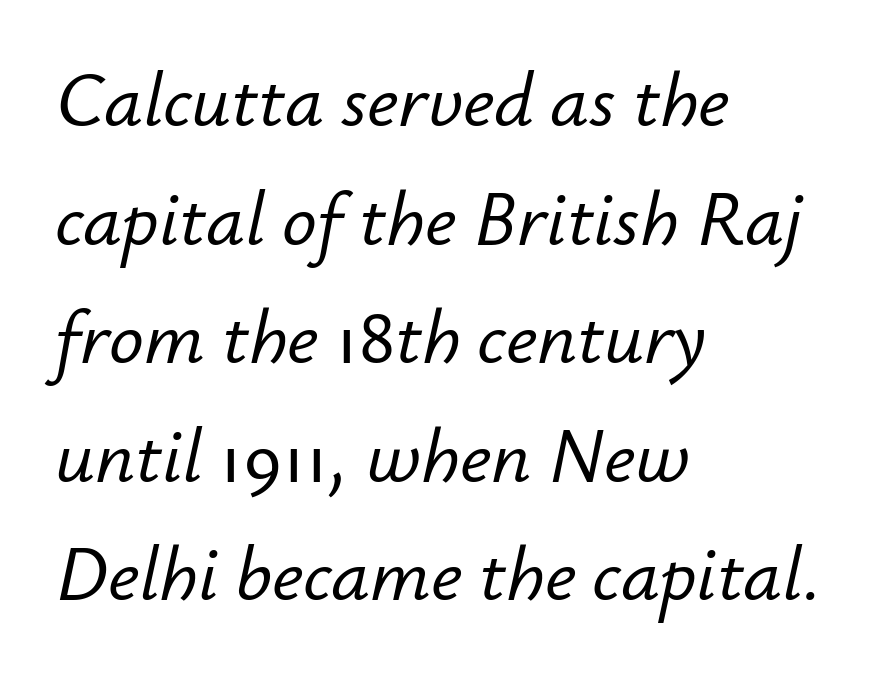
Q: Is the text italic (slanted)? A: Yes, it leans right by about 12 degrees.
Q: Is the text underlined? A: No.
Q: How is the paragraph aligned? A: Left-aligned.
Q: Is the spacing between letters normal or unusually wide? A: Normal.
Q: Is the spacing between lines tight, normal or loose? A: Normal.
Q: Width (condensed, normal, or wide)? A: Normal.
Q: Stroke contrast? A: Low.
Q: x-height? A: Small.
Q: Monospaced? A: No.
